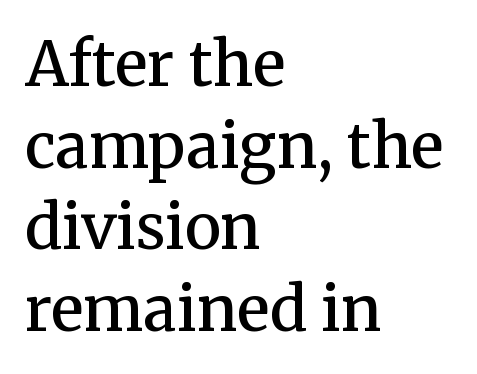
The image shows 61 px semibold serif type, upright; set left-aligned, normal line spacing (1.34x), normal letter spacing, not underlined; medium stroke contrast and a medium x-height.
